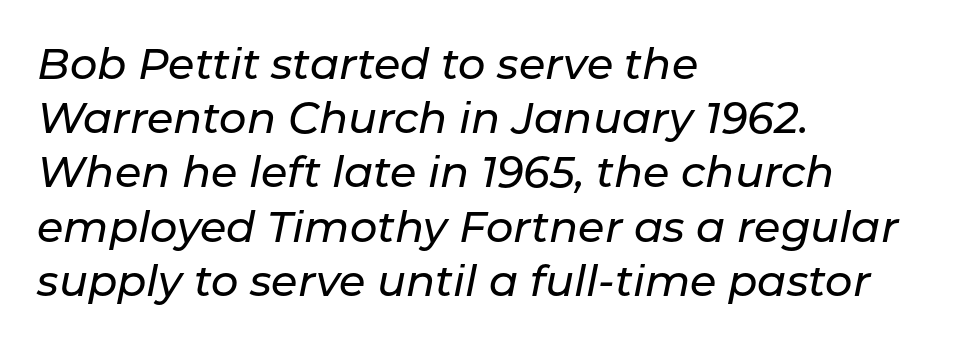
The image shows 43 px text type, italic (leaning right); set left-aligned, normal line spacing (1.26x), normal letter spacing, not underlined; low stroke contrast and a medium x-height.
